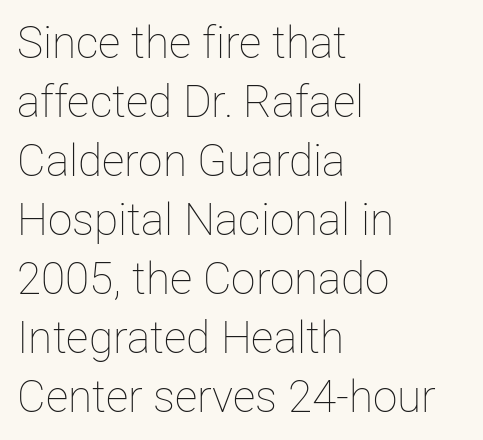
{"italic": "no", "bold": "no", "weight": "thin", "width": "normal", "stroke_contrast": "low", "x_height": "medium", "monospaced": "no", "underline": "no", "align": "left", "line_spacing": "normal", "line_spacing_ratio": 1.34, "letter_spacing": "normal", "letter_spacing_em": 0.0, "glyph_px": 44}
